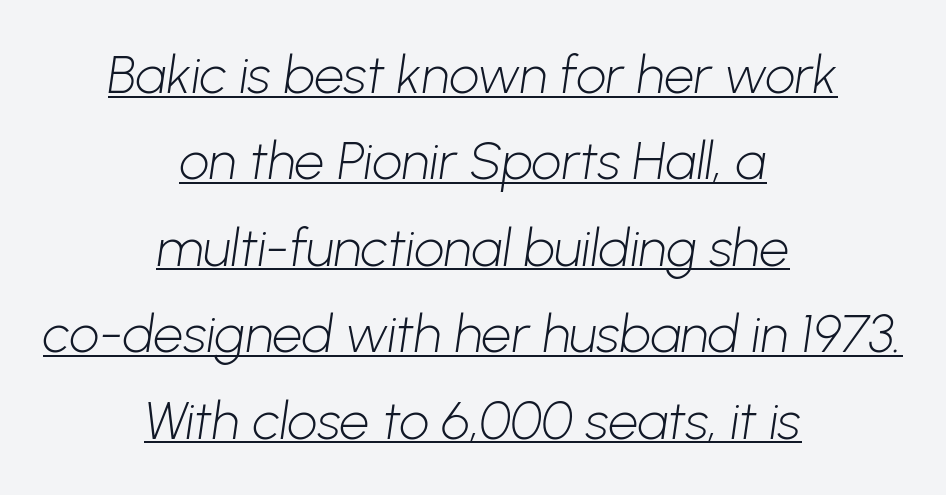
Q: Is the text bold? A: No.
Q: Is the typeface a serif or a sans-serif typeface? A: Sans-serif.
Q: Is the text underlined? A: Yes.
Q: How is the paragraph aligned? A: Centered.
Q: Is the spacing between letters normal or unusually wide? A: Normal.
Q: Is the spacing between lines tight, normal or loose? A: Normal.
Q: Width (condensed, normal, or wide)? A: Normal.
Q: Stroke contrast? A: Low.
Q: x-height? A: Medium.
Q: Monospaced? A: No.
